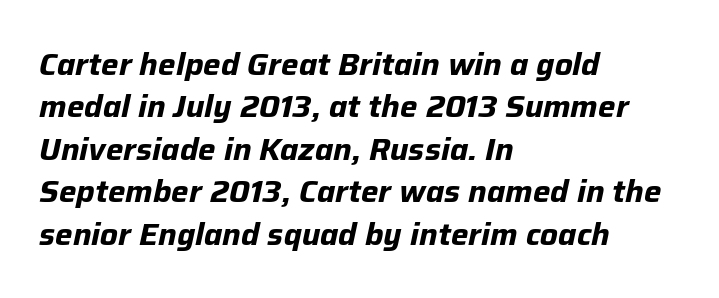
Q: Is the text bold? A: Yes.
Q: Is the text italic (slanted)? A: Yes, it leans right by about 12 degrees.
Q: Is the text underlined? A: No.
Q: How is the paragraph aligned? A: Left-aligned.
Q: Is the spacing between letters normal or unusually wide? A: Normal.
Q: Is the spacing between lines tight, normal or loose? A: Normal.
Q: Width (condensed, normal, or wide)? A: Normal.
Q: Stroke contrast? A: Low.
Q: x-height? A: Medium.
Q: Monospaced? A: No.
